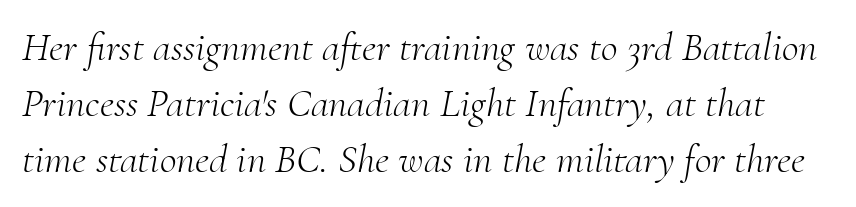
The line-height multiplier appears to be the usual default. Compared with a typical body face, this is equally light or lighter still. Font category for this specimen: serif. In terms of letterspacing, this is plain default setting. Each letter keeps its own natural width here, so spacing adapts to shape. Descenders are the only things crossing below the line.
